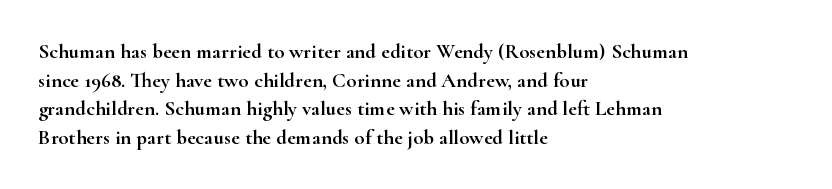
{"italic": "no", "underline": "no", "align": "left", "line_spacing": "normal", "line_spacing_ratio": 1.36, "letter_spacing": "normal", "letter_spacing_em": 0.0, "glyph_px": 21}
